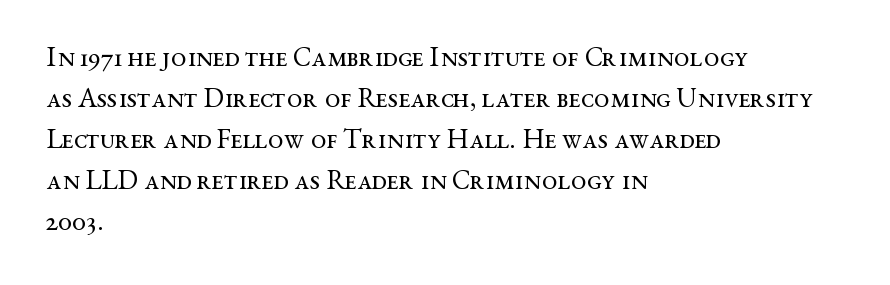
{"serif": "yes", "italic": "no", "bold": "no", "weight": "regular", "width": "wide", "stroke_contrast": "medium", "x_height": "medium", "monospaced": "no", "underline": "no", "align": "left", "line_spacing": "normal", "line_spacing_ratio": 1.46, "letter_spacing": "normal", "letter_spacing_em": 0.0, "glyph_px": 28}
